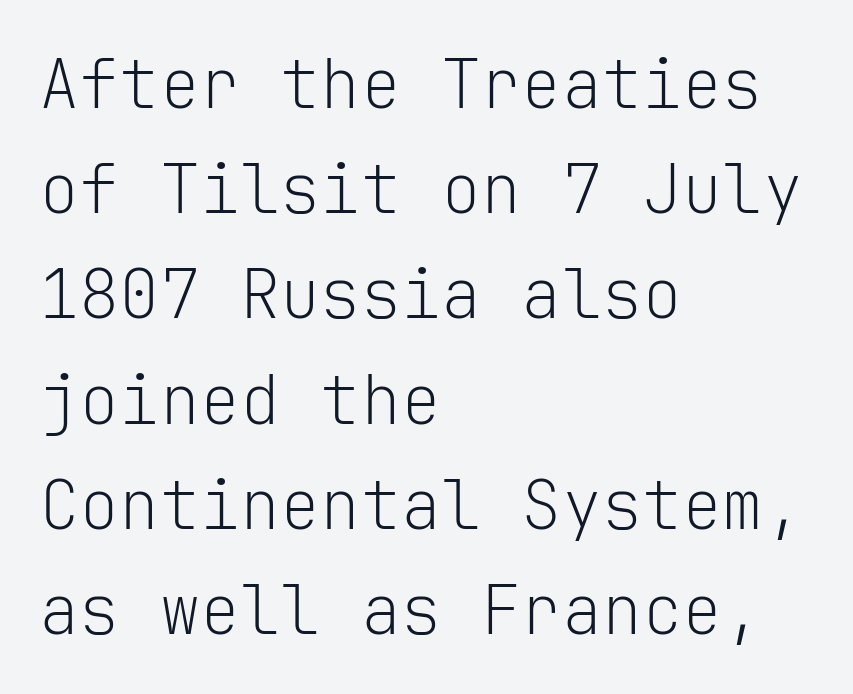
The image shows 67 px light sans-serif type, upright, monospaced; set left-aligned, normal line spacing (1.57x), normal letter spacing, not underlined; low stroke contrast and a medium x-height.
